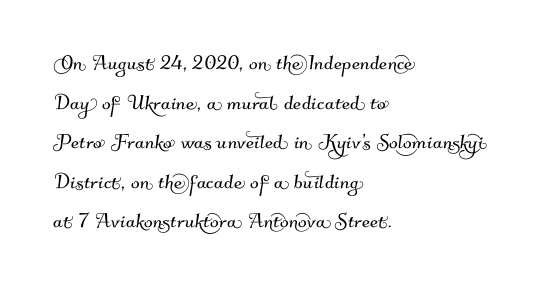
The image shows 26 px text type; set left-aligned, normal line spacing (1.52x), normal letter spacing, not underlined.
